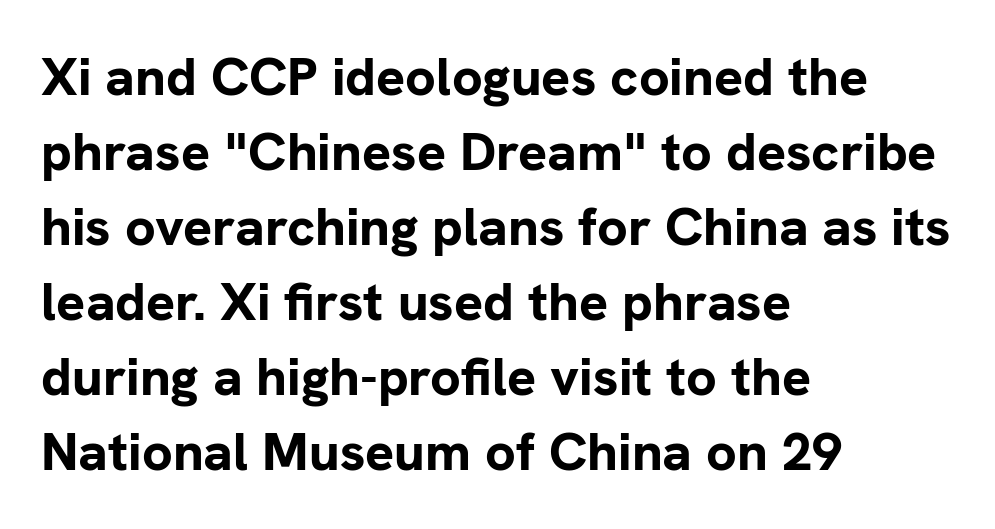
Alignment: flush left. The lettering stays uniformly vertical, giving the passage a roman look. There is no visible air inserted between adjacent glyphs. This sample has the flowing, uneven cadence of proportional lettering. Compared with an ordinary text face, these strokes are far heavier — a full bold.
